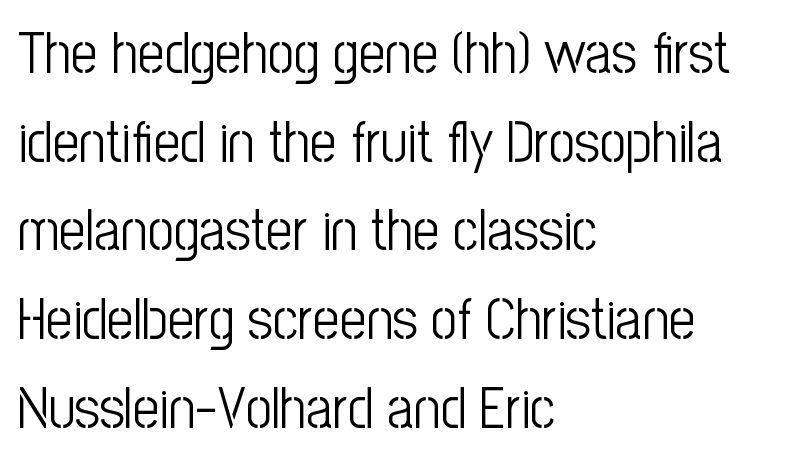
Q: Is the text bold? A: No.
Q: Is the text italic (slanted)? A: No, it is upright.
Q: Is the typeface a serif or a sans-serif typeface? A: Sans-serif.
Q: Is the text underlined? A: No.
Q: How is the paragraph aligned? A: Left-aligned.
Q: Is the spacing between letters normal or unusually wide? A: Normal.
Q: Is the spacing between lines tight, normal or loose? A: Normal.
Q: Width (condensed, normal, or wide)? A: Condensed.
Q: Stroke contrast? A: Low.
Q: x-height? A: Medium.
Q: Monospaced? A: No.
